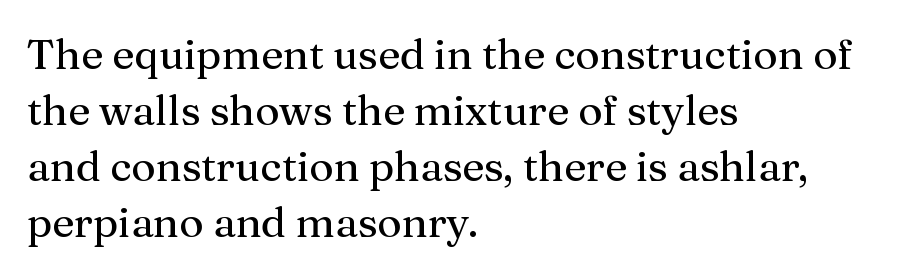
The image shows 42 px serif type, upright; set left-aligned, normal line spacing (1.33x), normal letter spacing, not underlined; medium stroke contrast and a medium x-height.
